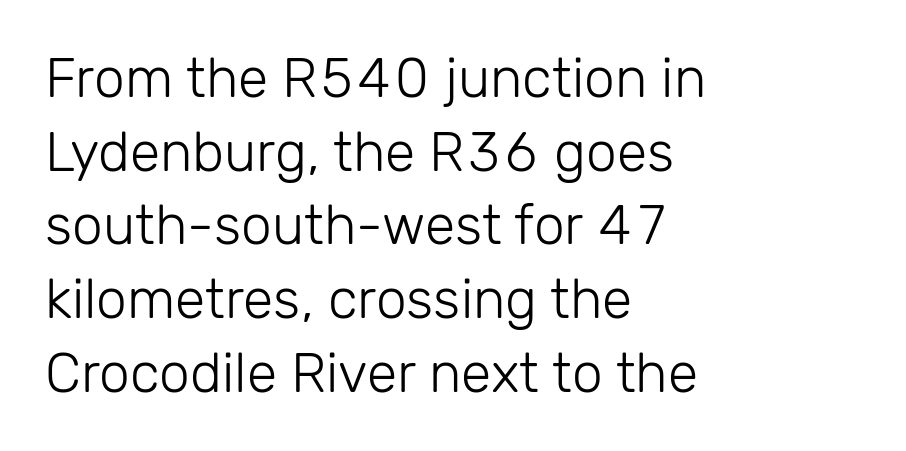
Q: Is the text bold? A: No.
Q: Is the text italic (slanted)? A: No, it is upright.
Q: Is the typeface a serif or a sans-serif typeface? A: Sans-serif.
Q: Is the text underlined? A: No.
Q: How is the paragraph aligned? A: Left-aligned.
Q: Is the spacing between letters normal or unusually wide? A: Normal.
Q: Is the spacing between lines tight, normal or loose? A: Normal.
Q: Width (condensed, normal, or wide)? A: Normal.
Q: Stroke contrast? A: Low.
Q: x-height? A: Medium.
Q: Monospaced? A: No.
